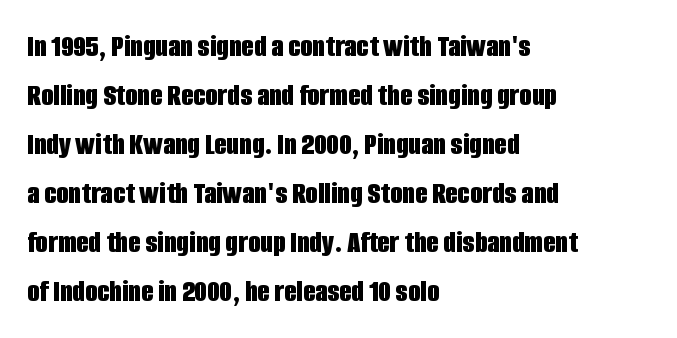
The typography opts for an upright posture over an oblique one. Quick note: underline off. Spacing between characters is what you'd get straight out of the box. The ragged edge is on the right, which tells us the setting is flush left.
